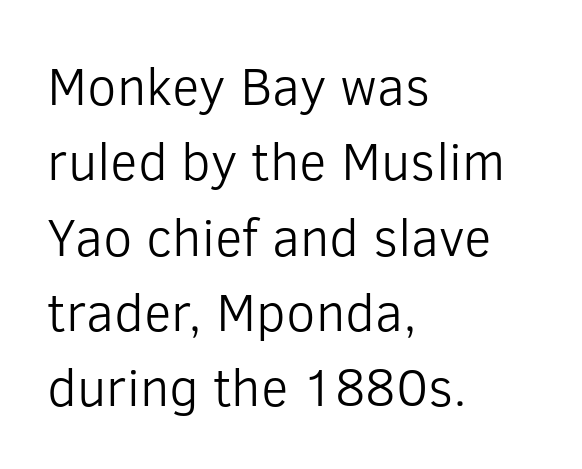
Q: Is the text bold? A: No.
Q: Is the text italic (slanted)? A: No, it is upright.
Q: Is the typeface a serif or a sans-serif typeface? A: Sans-serif.
Q: Is the text underlined? A: No.
Q: How is the paragraph aligned? A: Left-aligned.
Q: Is the spacing between letters normal or unusually wide? A: Normal.
Q: Is the spacing between lines tight, normal or loose? A: Normal.
Q: Width (condensed, normal, or wide)? A: Normal.
Q: Stroke contrast? A: Low.
Q: x-height? A: Medium.
Q: Monospaced? A: No.
